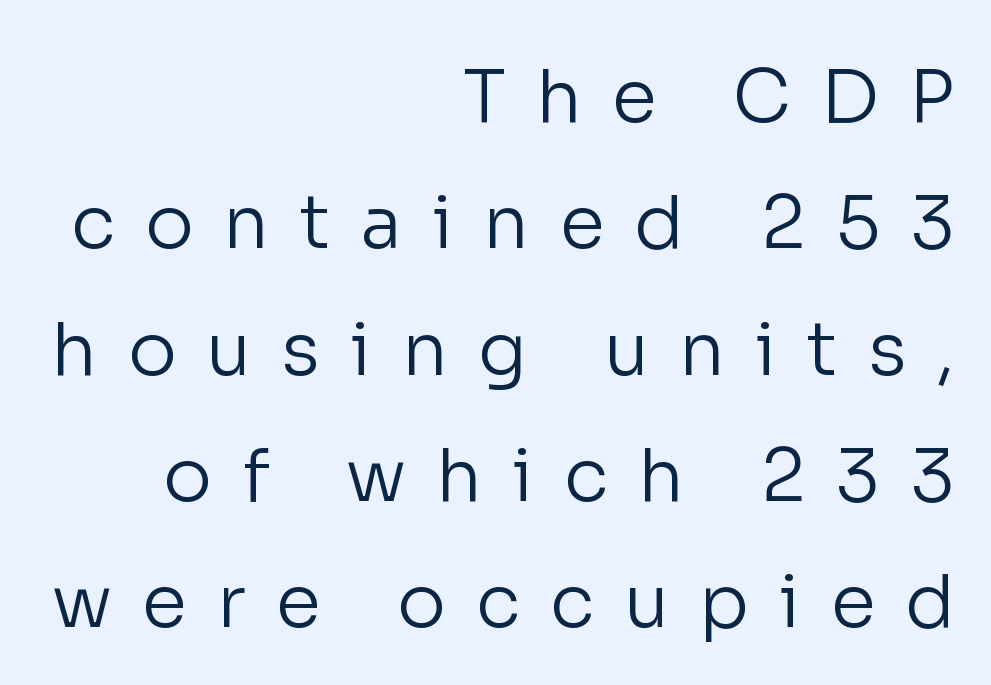
Display-style spreading of the glyphs; the letterfit is very open. On a weight scale, this lands at 450 or below. Characters remain perfectly vertical along every line. Note the varied advance widths — an 'i' is clearly narrower than an 'm'.
